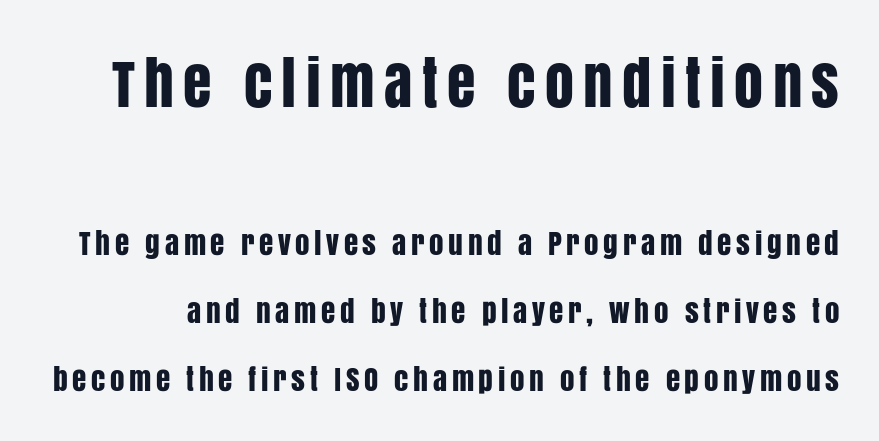
The image shows 58 px condensed sans-serif type, upright; set loose line spacing (2.34x), not underlined; the first (top) block is 2.0x larger; low stroke contrast and a large x-height.
